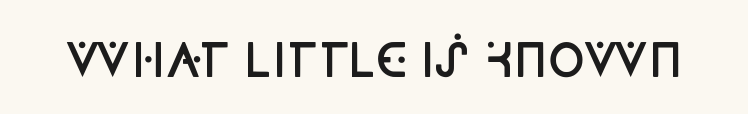
Q: Is the text bold? A: Semi-bold.
Q: Is the text italic (slanted)? A: No, it is upright.
Q: Is the typeface a serif or a sans-serif typeface? A: Sans-serif.
Q: Is the text underlined? A: No.
Q: Is the spacing between letters normal or unusually wide? A: Normal.
Q: Width (condensed, normal, or wide)? A: Condensed.
Q: Stroke contrast? A: Low.
Q: x-height? A: Large.
Q: Monospaced? A: No.
